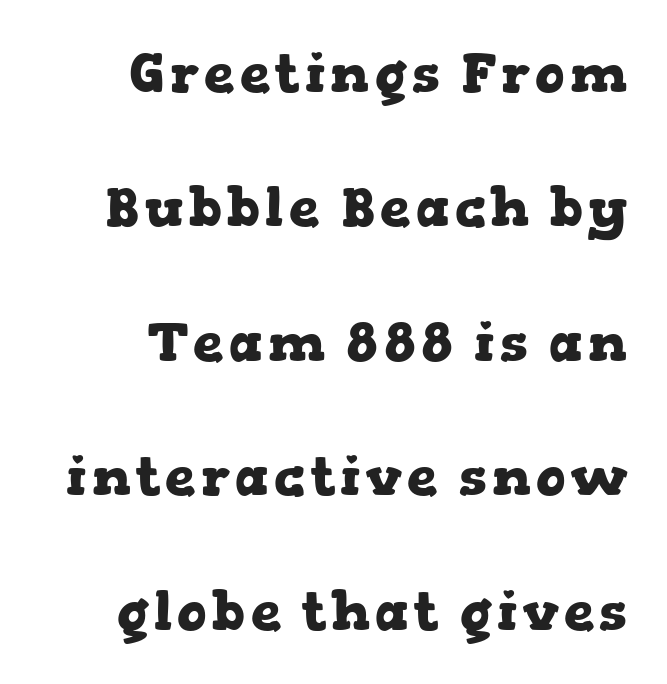
This is roman type, the default non-slanted kind. Reading down the block, your eye finds every line finishing at a fixed right position. Each row of text sits above clean, open space. Horizontal bands of white between lines are thick stripes.
